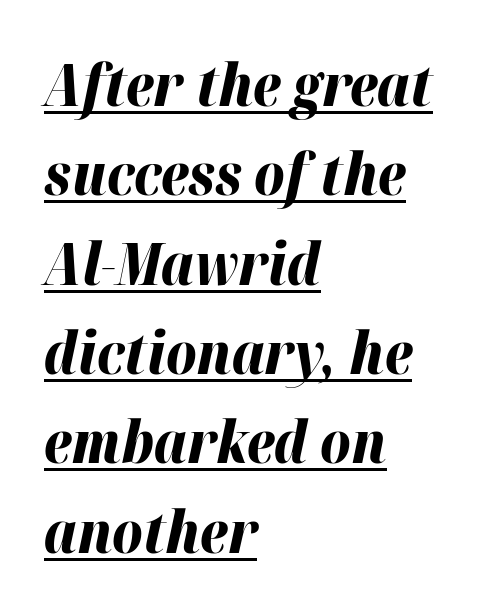
The image shows 58 px bold type, italic (leaning right); set left-aligned, normal line spacing (1.54x), normal letter spacing, underlined; high stroke contrast and a medium x-height.
